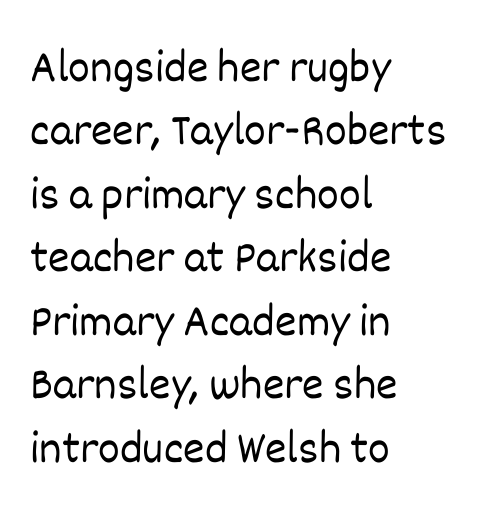
Does the lettering tilt? It doesn't — this is upright. Interline gaps are of average width in this sample. Weight class: somewhere from thin through regular. The rendering keeps characters at their native spacing. The area under the type is left untouched. These lines are rendered in a variable-pitch font.
